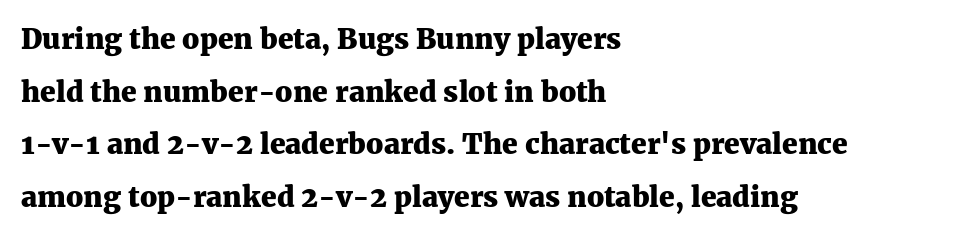
Q: Is the text bold? A: Yes.
Q: Is the text italic (slanted)? A: No, it is upright.
Q: Is the typeface a serif or a sans-serif typeface? A: Serif.
Q: Is the text underlined? A: No.
Q: How is the paragraph aligned? A: Left-aligned.
Q: Is the spacing between letters normal or unusually wide? A: Normal.
Q: Width (condensed, normal, or wide)? A: Normal.
Q: Stroke contrast? A: Medium.
Q: x-height? A: Medium.
Q: Monospaced? A: No.
